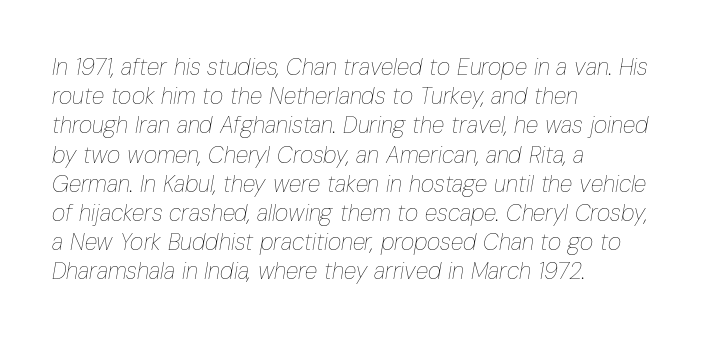
Q: Is the text bold? A: No.
Q: Is the text italic (slanted)? A: Yes, it leans right by about 10 degrees.
Q: Is the text underlined? A: No.
Q: How is the paragraph aligned? A: Left-aligned.
Q: Is the spacing between letters normal or unusually wide? A: Normal.
Q: Is the spacing between lines tight, normal or loose? A: Normal.
